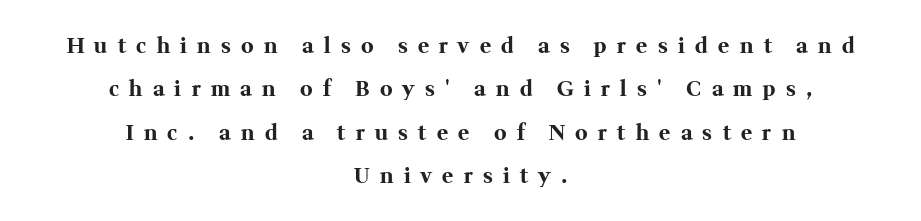
Q: Is the text bold? A: Yes.
Q: Is the text italic (slanted)? A: No, it is upright.
Q: Is the text underlined? A: No.
Q: How is the paragraph aligned? A: Centered.
Q: Is the spacing between letters normal or unusually wide? A: Unusually wide.
Q: Is the spacing between lines tight, normal or loose? A: Loose.
